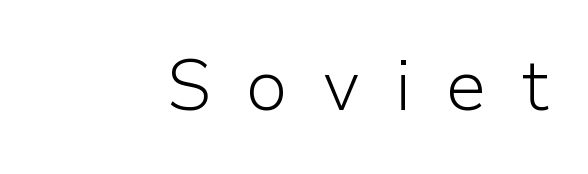
The image shows 71 px light sans-serif type, upright; set unusually wide letter spacing (+0.47 em), not underlined; low stroke contrast and a medium x-height.
